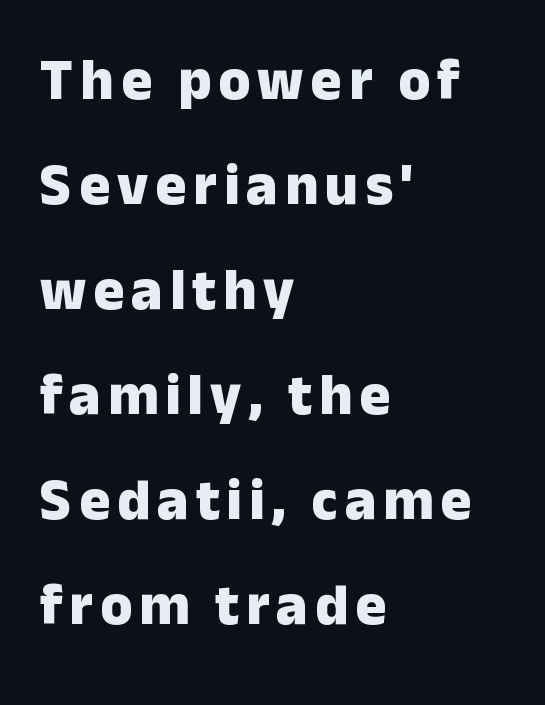
{"serif": "no", "italic": "no", "bold": "yes", "weight": "heavy", "width": "normal", "stroke_contrast": "low", "x_height": "medium", "monospaced": "no", "underline": "no", "align": "left", "line_spacing_ratio": 1.81, "glyph_px": 58}
